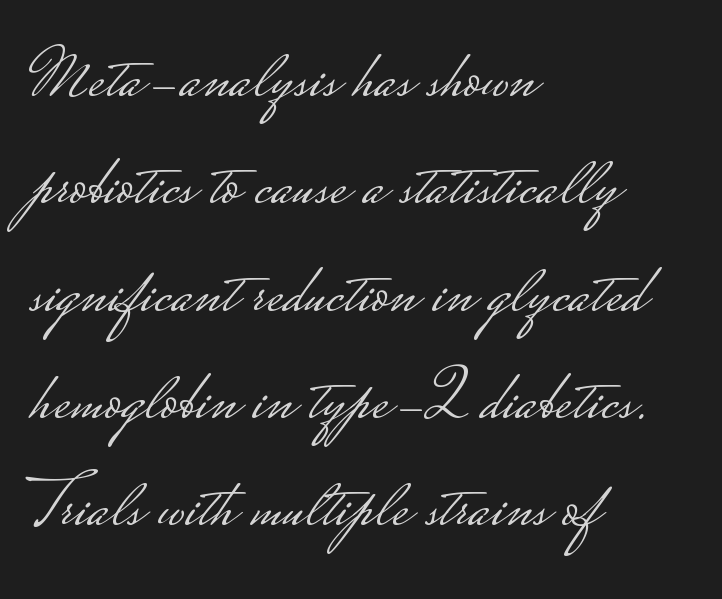
The image shows 73 px light, wide sans-serif type; set left-aligned, normal line spacing (1.47x), normal letter spacing, not underlined; low stroke contrast.
